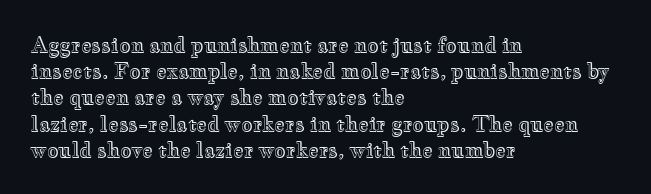
{"italic": "no", "underline": "no", "align": "left", "line_spacing": "normal", "line_spacing_ratio": 1.31, "letter_spacing": "normal", "letter_spacing_em": 0.0, "glyph_px": 20}
